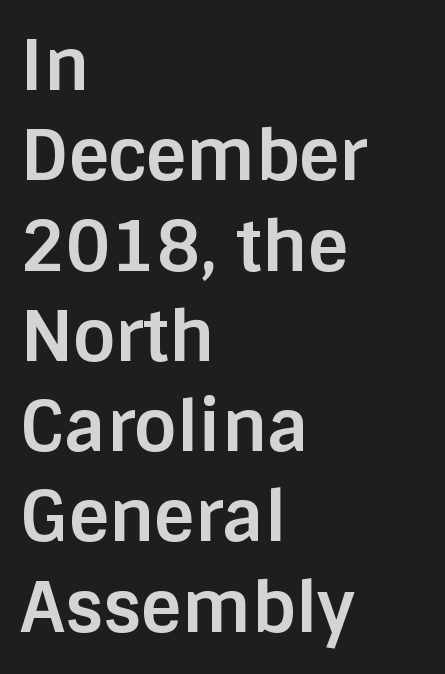
{"serif": "no", "italic": "no", "bold": "yes", "weight": "bold", "width": "normal", "stroke_contrast": "low", "x_height": "large", "monospaced": "no", "underline": "no", "align": "left", "line_spacing": "normal", "line_spacing_ratio": 1.29, "letter_spacing": "normal", "letter_spacing_em": 0.0, "glyph_px": 70}
